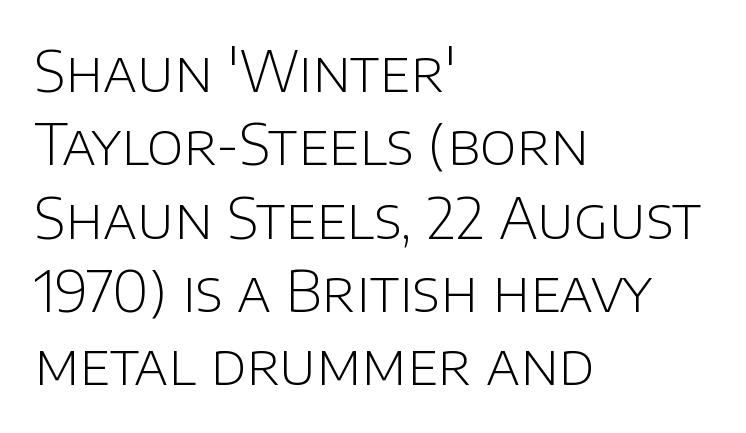
Q: Is the text bold? A: No.
Q: Is the text italic (slanted)? A: No, it is upright.
Q: Is the typeface a serif or a sans-serif typeface? A: Sans-serif.
Q: Is the text underlined? A: No.
Q: How is the paragraph aligned? A: Left-aligned.
Q: Is the spacing between letters normal or unusually wide? A: Normal.
Q: Is the spacing between lines tight, normal or loose? A: Normal.
Q: Width (condensed, normal, or wide)? A: Normal.
Q: Stroke contrast? A: Low.
Q: x-height? A: Large.
Q: Monospaced? A: No.
